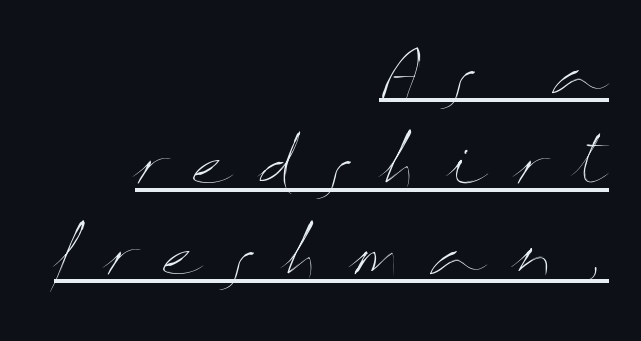
Every row of glyphs terminates at an identical x-position on the right. A typesetter would call this proportional, since set widths differ per character. On a weight scale, this lands at 450 or below. A continuous stroke trails under the words, as in a hyperlink.
